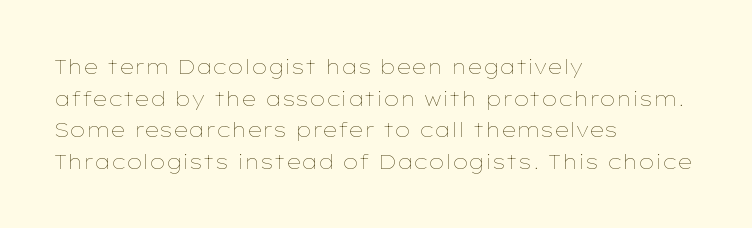
Q: Is the text bold? A: No.
Q: Is the text italic (slanted)? A: No, it is upright.
Q: Is the text underlined? A: No.
Q: How is the paragraph aligned? A: Left-aligned.
Q: Is the spacing between letters normal or unusually wide? A: Normal.
Q: Is the spacing between lines tight, normal or loose? A: Normal.
